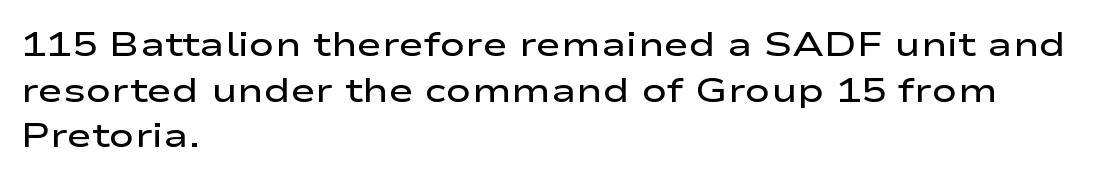
Q: Is the text bold? A: Semi-bold.
Q: Is the text italic (slanted)? A: No, it is upright.
Q: Is the typeface a serif or a sans-serif typeface? A: Sans-serif.
Q: Is the text underlined? A: No.
Q: How is the paragraph aligned? A: Left-aligned.
Q: Is the spacing between letters normal or unusually wide? A: Normal.
Q: Is the spacing between lines tight, normal or loose? A: Normal.
Q: Width (condensed, normal, or wide)? A: Wide.
Q: Stroke contrast? A: Low.
Q: x-height? A: Medium.
Q: Monospaced? A: No.
